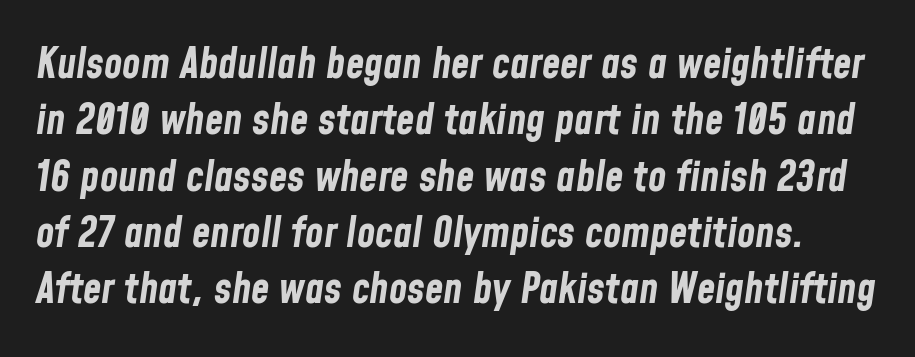
Q: Is the text bold? A: Yes.
Q: Is the text italic (slanted)? A: Yes, it leans right by about 8 degrees.
Q: Is the text underlined? A: No.
Q: Is the spacing between letters normal or unusually wide? A: Normal.
Q: Is the spacing between lines tight, normal or loose? A: Normal.
Q: Width (condensed, normal, or wide)? A: Condensed.
Q: Stroke contrast? A: Low.
Q: x-height? A: Medium.
Q: Monospaced? A: No.
